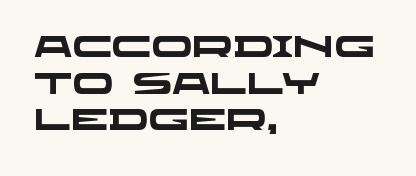
Q: Is the text bold? A: Yes.
Q: Is the typeface a serif or a sans-serif typeface? A: Sans-serif.
Q: Is the text underlined? A: No.
Q: How is the paragraph aligned? A: Left-aligned.
Q: Is the spacing between letters normal or unusually wide? A: Normal.
Q: Width (condensed, normal, or wide)? A: Wide.
Q: Stroke contrast? A: Low.
Q: x-height? A: Large.
Q: Monospaced? A: No.
